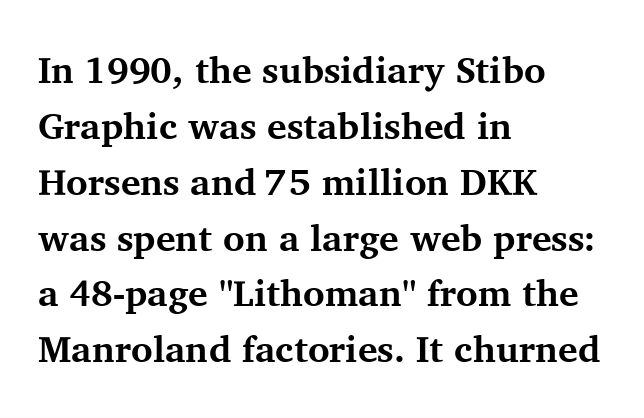
{"serif": "yes", "italic": "no", "bold": "yes", "weight": "bold", "width": "normal", "stroke_contrast": "medium", "x_height": "medium", "monospaced": "no", "underline": "no", "align": "left", "line_spacing": "normal", "line_spacing_ratio": 1.51, "letter_spacing": "normal", "letter_spacing_em": 0.0, "glyph_px": 37}
